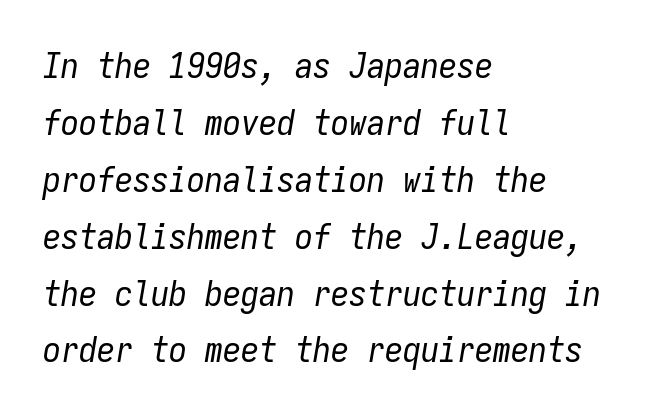
{"italic": "yes", "lean": "right", "slant_degrees": 9, "bold": "no", "weight": "regular", "width": "condensed", "stroke_contrast": "low", "x_height": "medium", "monospaced": "yes", "underline": "no", "align": "left", "line_spacing": "normal", "line_spacing_ratio": 1.58, "letter_spacing": "normal", "letter_spacing_em": 0.0, "glyph_px": 36}
